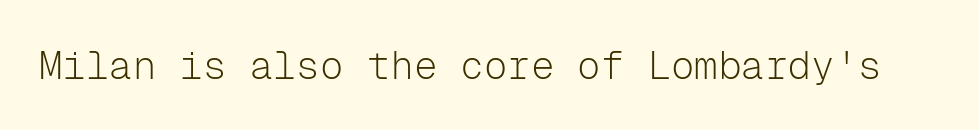
The image shows 39 px light sans-serif type, upright, monospaced; set normal letter spacing, not underlined; low stroke contrast and a medium x-height.
